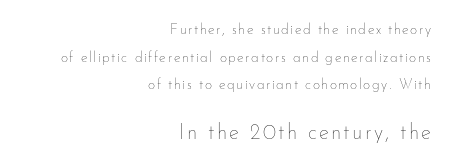
Descenders are the only things crossing below the line. The letters look calm and open, with moderate or lighter stems. Summary of vertical rhythm: relaxed, with wide interline spacing. In this sample the second text group is rendered at the bigger scale.
